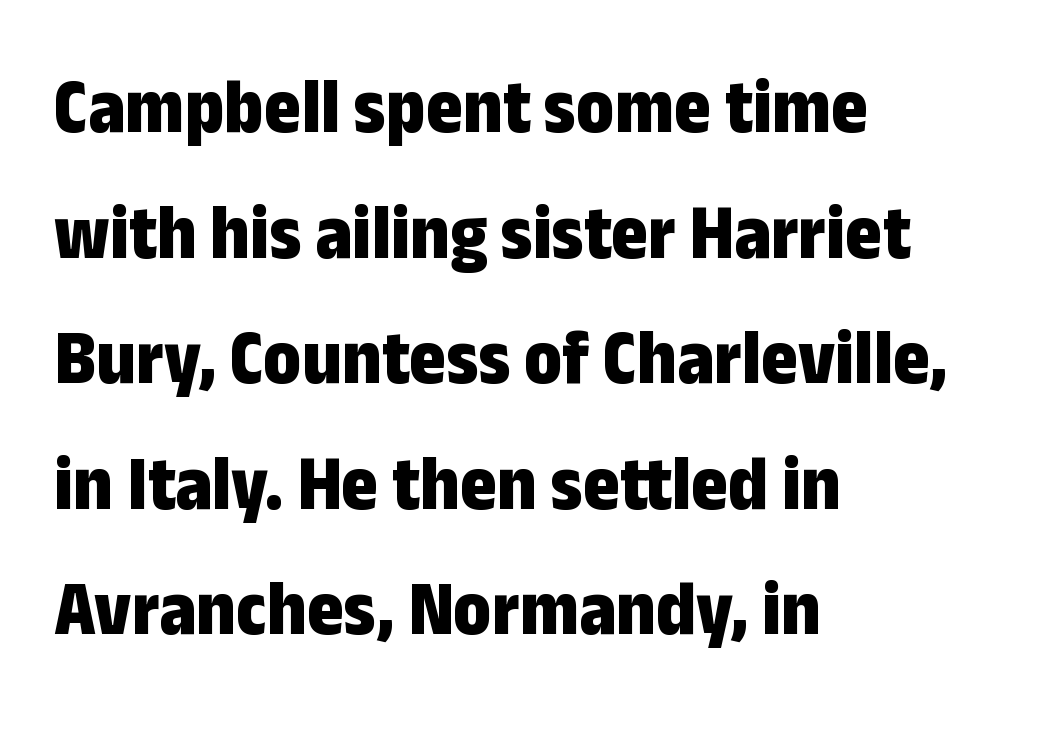
The image shows 79 px bold, condensed sans-serif type, upright; set left-aligned, normal line spacing (1.59x), normal letter spacing, not underlined; low stroke contrast and a medium x-height.
